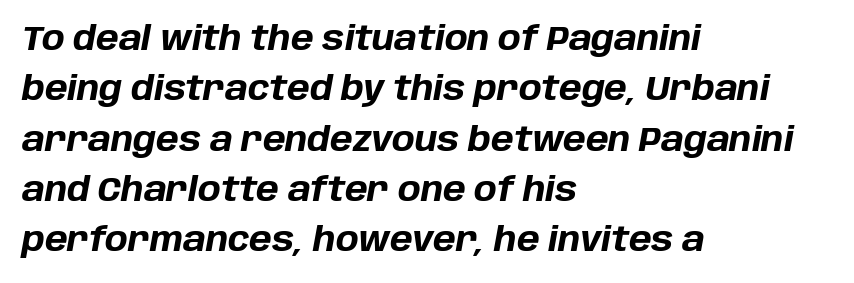
{"italic": "yes", "lean": "right", "slant_degrees": 10, "bold": "yes", "weight": "bold", "width": "normal", "stroke_contrast": "low", "x_height": "large", "monospaced": "no", "underline": "no", "align": "left", "line_spacing": "normal", "line_spacing_ratio": 1.48, "letter_spacing": "normal", "letter_spacing_em": 0.0, "glyph_px": 34}
